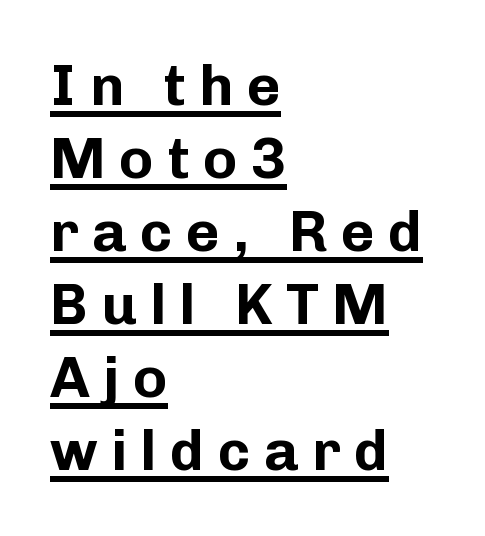
{"serif": "no", "italic": "no", "bold": "yes", "weight": "bold", "width": "normal", "stroke_contrast": "low", "x_height": "medium", "monospaced": "no", "underline": "yes", "align": "left", "line_spacing": "normal", "line_spacing_ratio": 1.26, "letter_spacing": "wide", "letter_spacing_em": 0.23, "glyph_px": 58}
